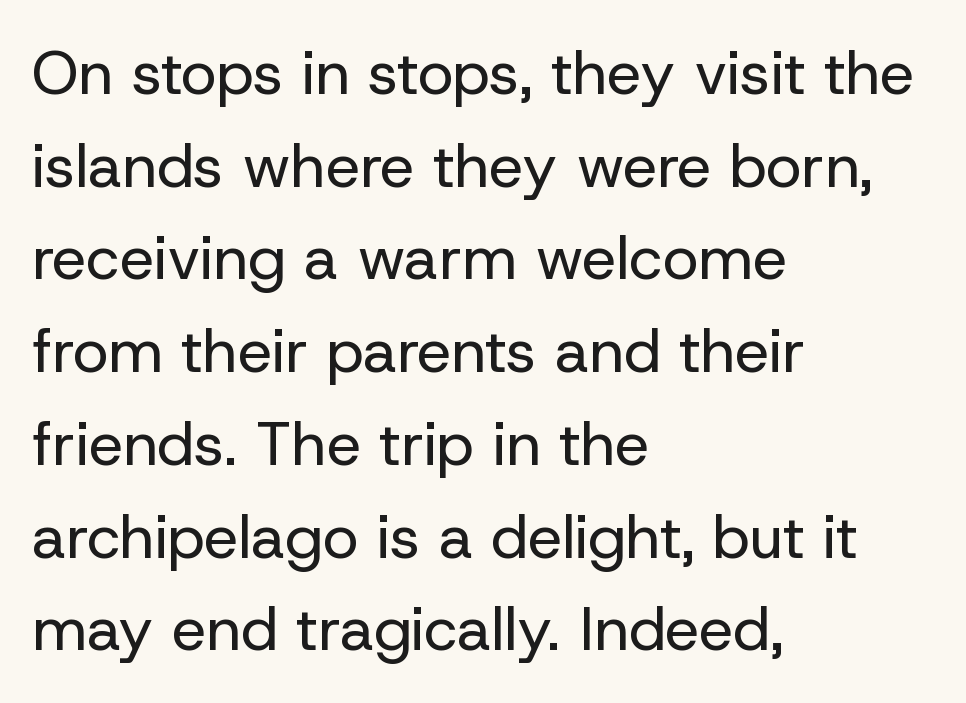
{"serif": "no", "italic": "no", "bold": "no", "weight": "regular", "width": "normal", "stroke_contrast": "low", "x_height": "medium", "monospaced": "no", "underline": "no", "align": "left", "line_spacing": "normal", "line_spacing_ratio": 1.52, "letter_spacing": "normal", "letter_spacing_em": 0.0, "glyph_px": 61}
